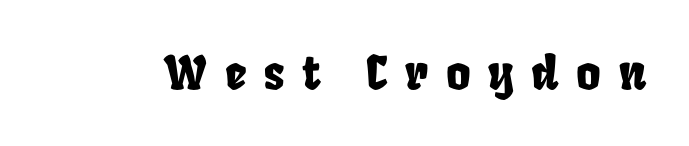
The image shows 47 px condensed type; set unusually wide letter spacing (+0.37 em), not underlined; low stroke contrast and a large x-height.
